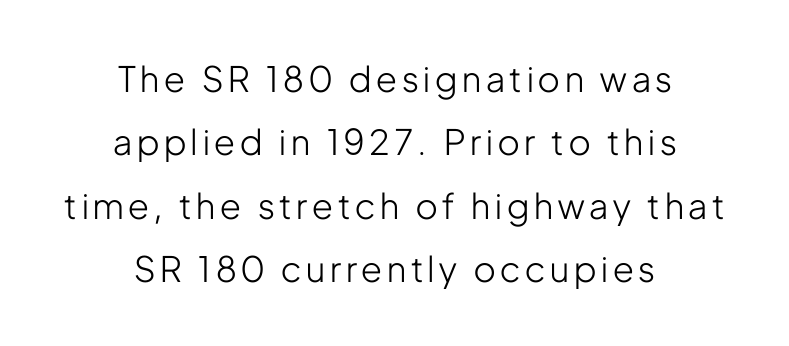
Q: Is the text bold? A: No.
Q: Is the text italic (slanted)? A: No, it is upright.
Q: Is the typeface a serif or a sans-serif typeface? A: Sans-serif.
Q: Is the text underlined? A: No.
Q: How is the paragraph aligned? A: Centered.
Q: Width (condensed, normal, or wide)? A: Condensed.
Q: Stroke contrast? A: Low.
Q: x-height? A: Medium.
Q: Monospaced? A: No.
